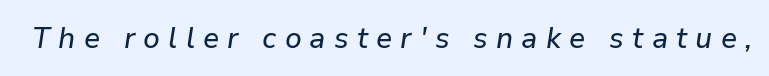
{"italic": "yes", "lean": "right", "slant_degrees": 9, "width": "normal", "stroke_contrast": "low", "x_height": "medium", "monospaced": "no", "underline": "no", "letter_spacing": "wide", "letter_spacing_em": 0.27, "glyph_px": 30}
